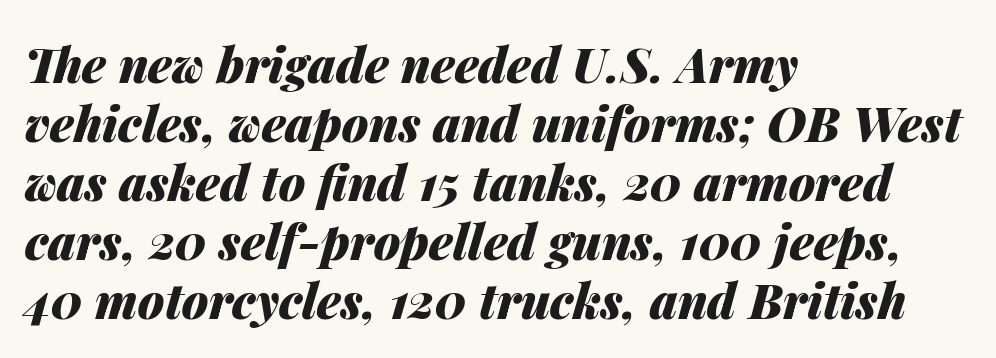
The image shows 48 px heavy type, italic (leaning right); set left-aligned, line spacing 1.23x, normal letter spacing, not underlined; medium stroke contrast and a medium x-height.
